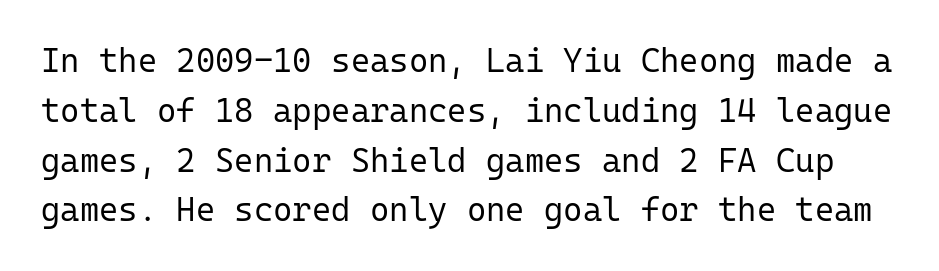
Q: Is the text bold? A: No.
Q: Is the text italic (slanted)? A: No, it is upright.
Q: Is the typeface a serif or a sans-serif typeface? A: Sans-serif.
Q: Is the text underlined? A: No.
Q: Is the spacing between letters normal or unusually wide? A: Normal.
Q: Is the spacing between lines tight, normal or loose? A: Normal.
Q: Width (condensed, normal, or wide)? A: Normal.
Q: Stroke contrast? A: Low.
Q: x-height? A: Medium.
Q: Monospaced? A: Yes.
